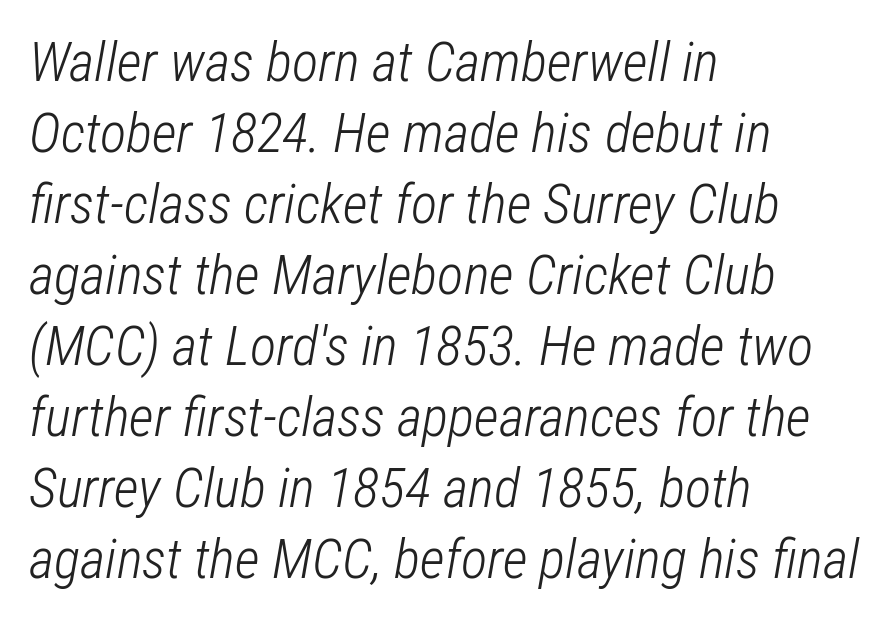
This sample has the flowing, uneven cadence of proportional lettering. Plain, unruled lines of type. Weight: regular or lighter. Honestly, the row spacing looks completely unremarkable.
